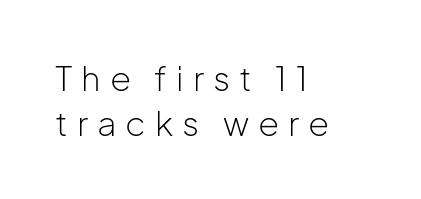
{"serif": "no", "italic": "no", "bold": "no", "weight": "light", "width": "normal", "stroke_contrast": "low", "x_height": "medium", "monospaced": "no", "underline": "no", "align": "left", "line_spacing": "normal", "line_spacing_ratio": 1.32, "letter_spacing": "wide", "letter_spacing_em": 0.26, "glyph_px": 34}
